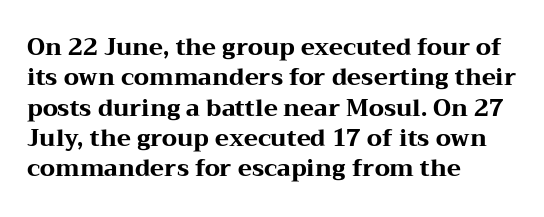
The image shows 23 px bold type, upright; set left-aligned, normal line spacing (1.32x), normal letter spacing, not underlined.
